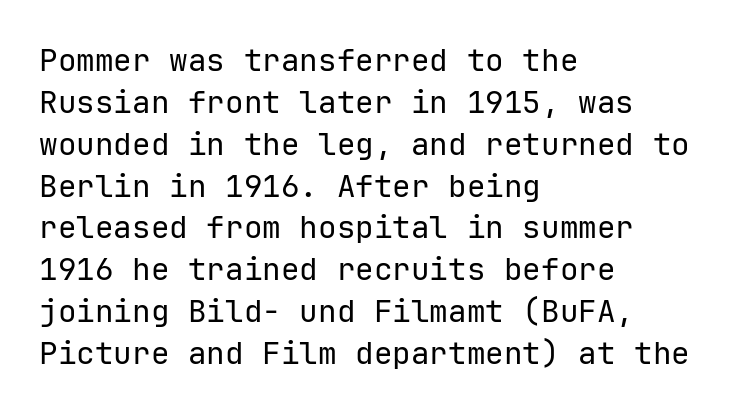
The image shows 31 px regular-weight sans-serif type, upright, monospaced; set left-aligned, normal line spacing (1.35x), normal letter spacing, not underlined; low stroke contrast and a medium x-height.
